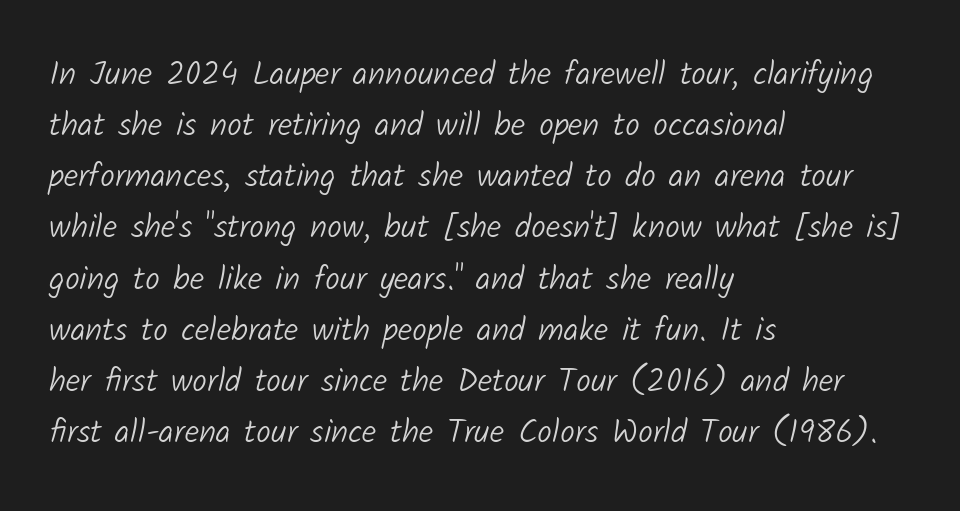
{"serif": "no", "bold": "no", "weight": "light", "width": "normal", "stroke_contrast": "low", "x_height": "medium", "monospaced": "no", "underline": "no", "align": "left", "line_spacing": "normal", "line_spacing_ratio": 1.55, "letter_spacing": "normal", "letter_spacing_em": 0.0, "glyph_px": 33}
